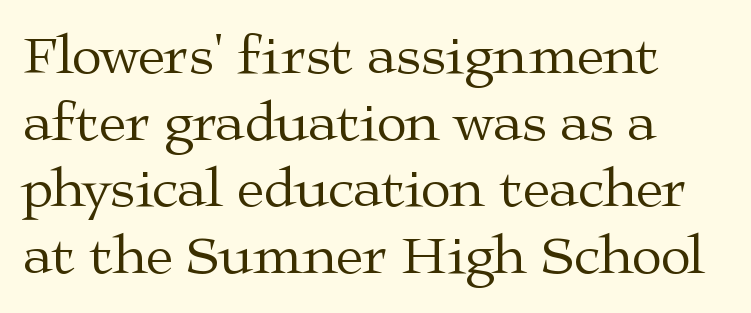
The image shows 55 px regular-weight, wide serif type, upright; set left-aligned, line spacing 1.21x, normal letter spacing, not underlined; medium stroke contrast and a medium x-height.
